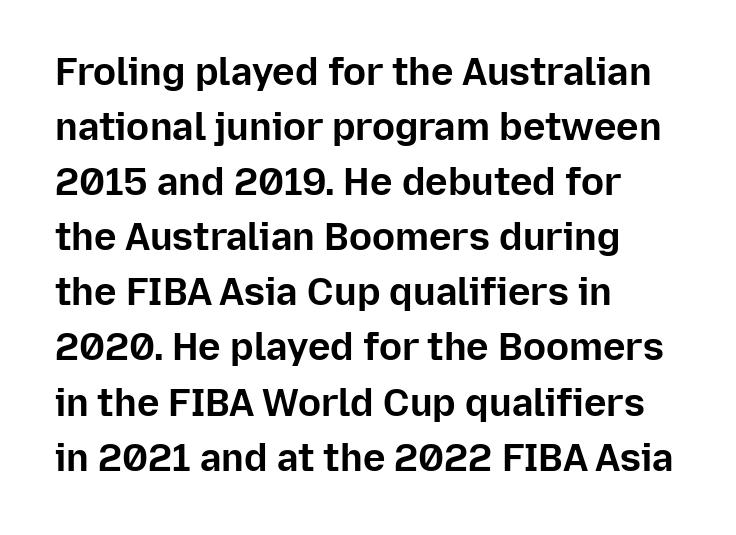
The image shows 38 px bold sans-serif type, upright; set left-aligned, normal line spacing (1.45x), normal letter spacing, not underlined; low stroke contrast and a medium x-height.
